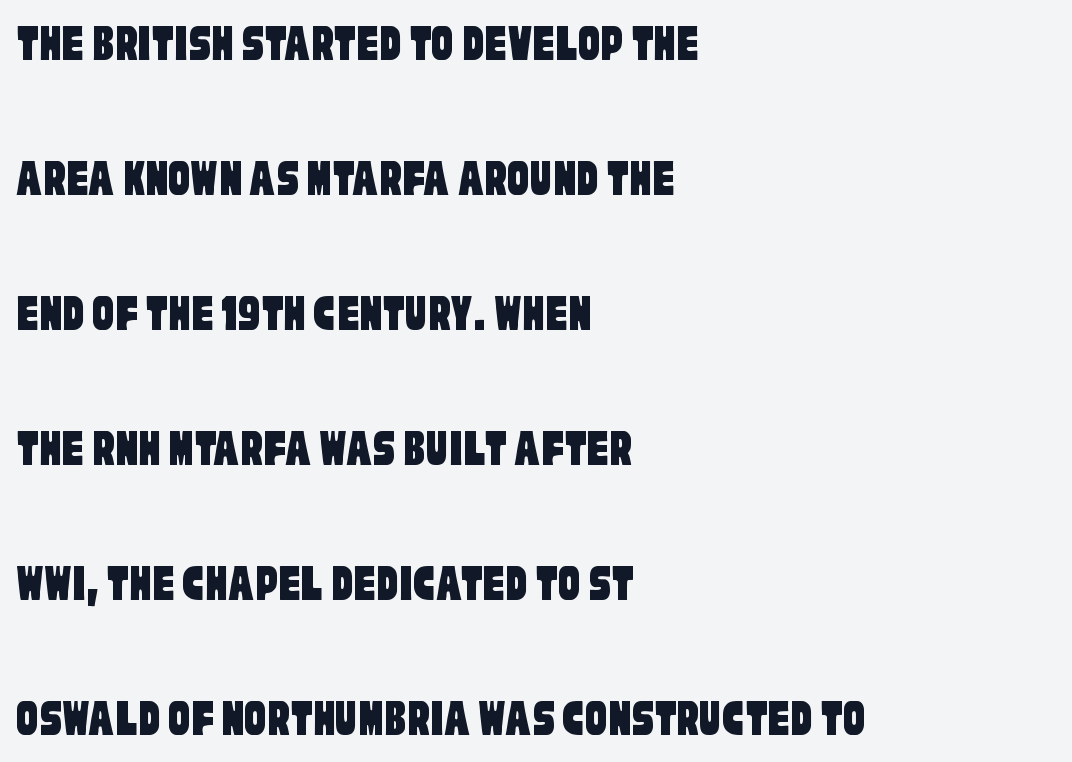
The image shows 54 px condensed sans-serif type; set left-aligned, loose line spacing (2.5x), normal letter spacing, not underlined; low stroke contrast and a large x-height.
